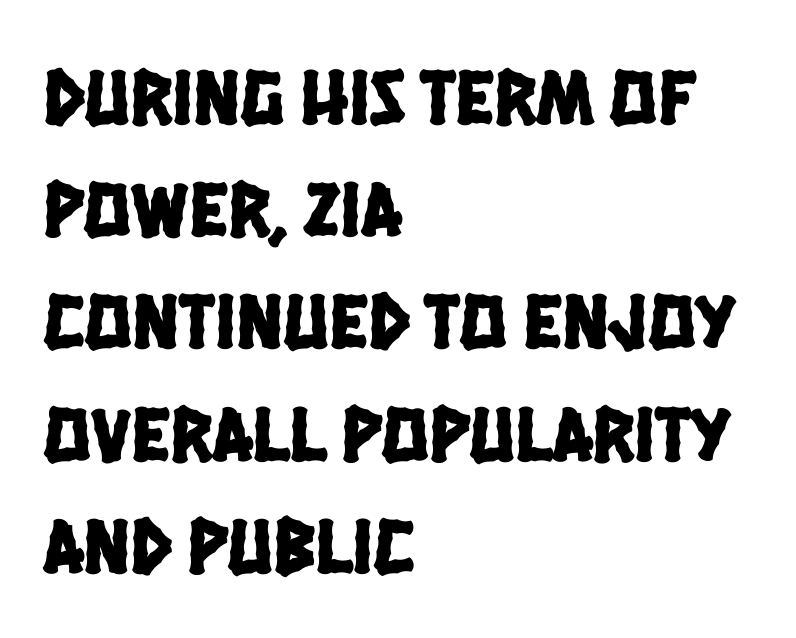
{"serif": "no", "width": "condensed", "stroke_contrast": "low", "x_height": "large", "monospaced": "no", "underline": "no", "align": "left", "line_spacing": "normal", "line_spacing_ratio": 1.42, "letter_spacing": "normal", "letter_spacing_em": 0.0, "glyph_px": 79}
